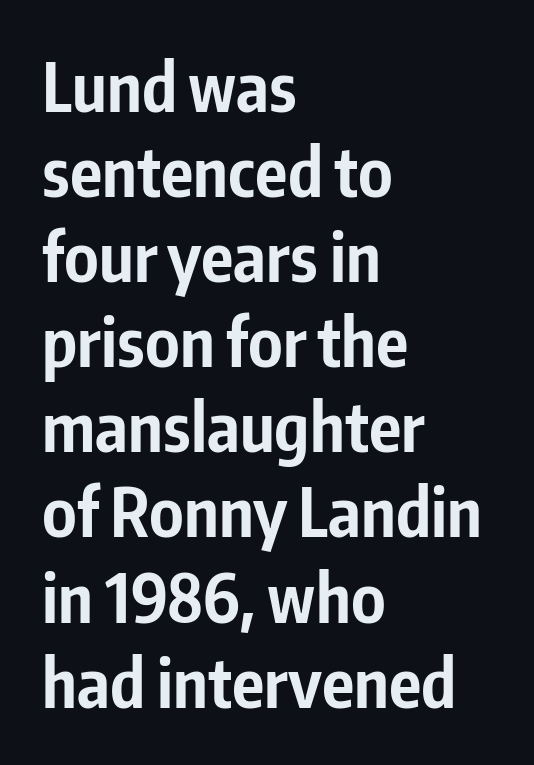
{"serif": "no", "italic": "no", "bold": "yes", "weight": "bold", "width": "condensed", "stroke_contrast": "low", "x_height": "medium", "monospaced": "no", "underline": "no", "align": "left", "line_spacing": "normal", "line_spacing_ratio": 1.27, "letter_spacing": "normal", "letter_spacing_em": 0.0, "glyph_px": 67}
